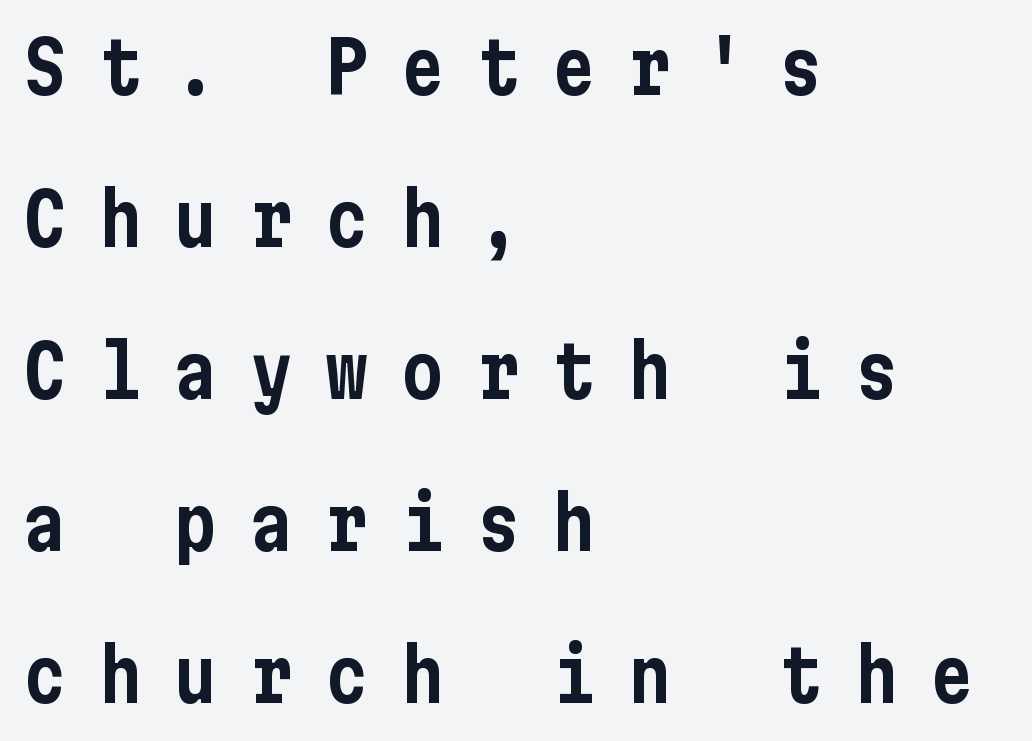
Q: Is the text italic (slanted)? A: No, it is upright.
Q: Is the typeface a serif or a sans-serif typeface? A: Sans-serif.
Q: Is the text underlined? A: No.
Q: How is the paragraph aligned? A: Left-aligned.
Q: Is the spacing between letters normal or unusually wide? A: Unusually wide.
Q: Is the spacing between lines tight, normal or loose? A: Loose.
Q: Width (condensed, normal, or wide)? A: Condensed.
Q: Stroke contrast? A: Low.
Q: x-height? A: Medium.
